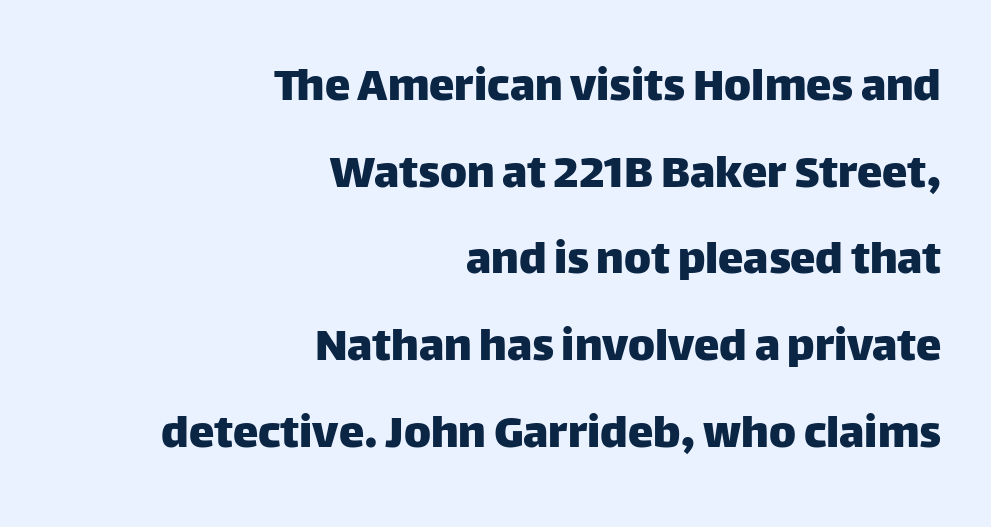
The image shows 51 px sans-serif type, upright; set right-aligned, normal line spacing (1.7x), normal letter spacing, not underlined; low stroke contrast and a large x-height.
